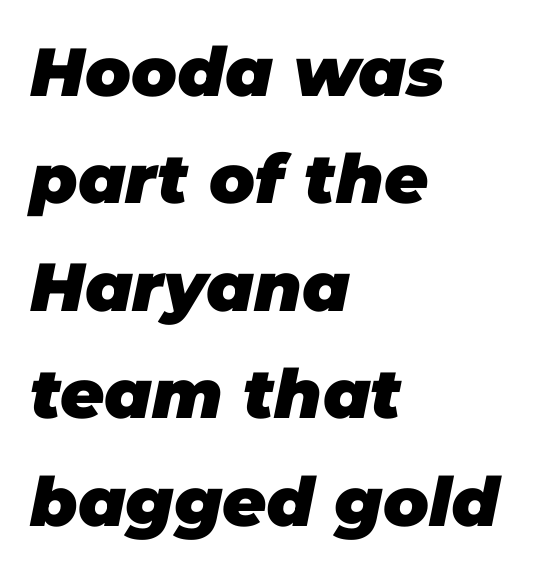
The image shows 68 px heavy type, italic (leaning right); set left-aligned, normal line spacing (1.58x), normal letter spacing, not underlined; low stroke contrast and a large x-height.
